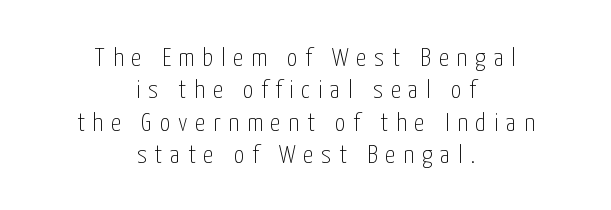
The image shows 26 px text type, upright; set centered, normal line spacing (1.25x), unusually wide letter spacing (+0.3 em), not underlined.
